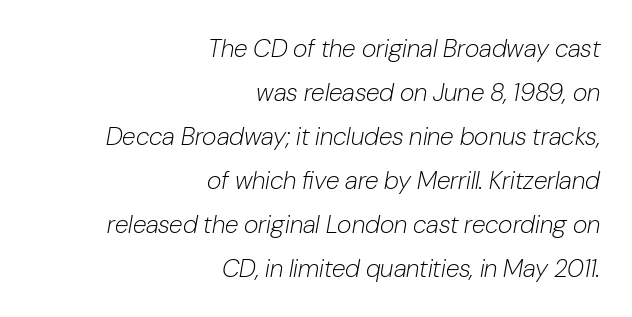
Q: Is the text bold? A: No.
Q: Is the text italic (slanted)? A: Yes, it leans right by about 10 degrees.
Q: Is the text underlined? A: No.
Q: How is the paragraph aligned? A: Right-aligned.
Q: Is the spacing between letters normal or unusually wide? A: Normal.
